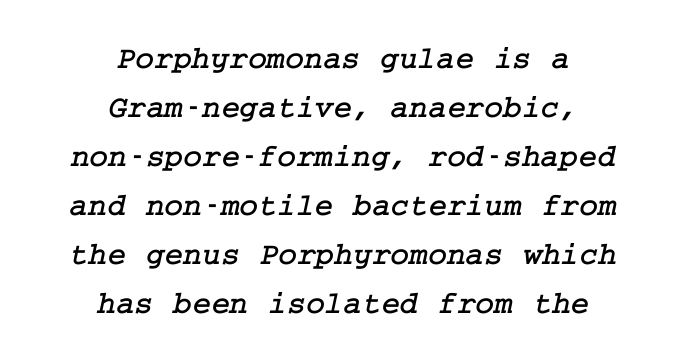
{"serif": "yes", "width": "normal", "stroke_contrast": "low", "x_height": "medium", "underline": "no", "align": "center", "line_spacing": "normal", "line_spacing_ratio": 1.53, "letter_spacing": "normal", "letter_spacing_em": 0.0, "glyph_px": 32}
